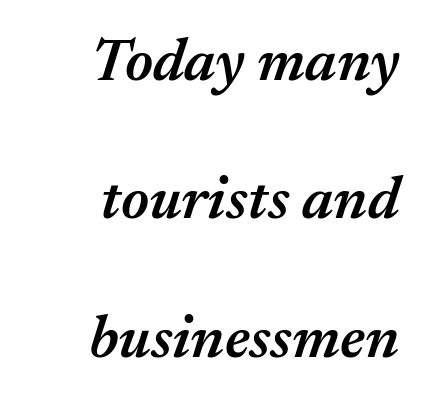
{"italic": "yes", "lean": "right", "slant_degrees": 17, "bold": "semi", "weight": "semibold", "width": "normal", "stroke_contrast": "medium", "x_height": "medium", "monospaced": "no", "underline": "no", "align": "right", "line_spacing": "loose", "line_spacing_ratio": 2.27, "letter_spacing": "normal", "letter_spacing_em": 0.0, "glyph_px": 61}
